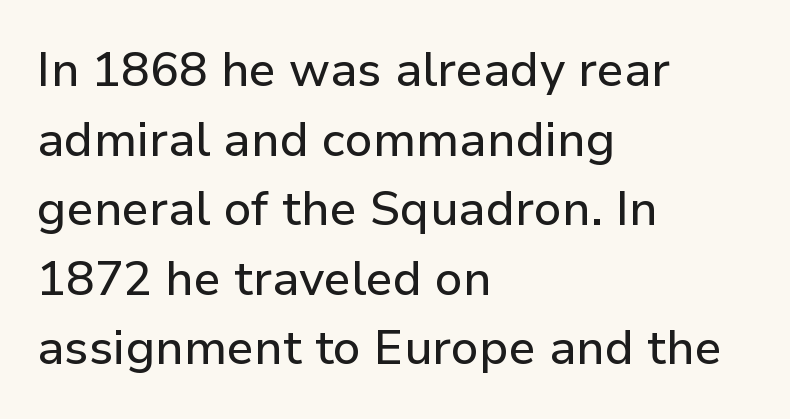
{"serif": "no", "italic": "no", "width": "normal", "stroke_contrast": "low", "x_height": "medium", "monospaced": "no", "underline": "no", "align": "left", "line_spacing": "normal", "line_spacing_ratio": 1.45, "letter_spacing": "normal", "letter_spacing_em": 0.0, "glyph_px": 48}
